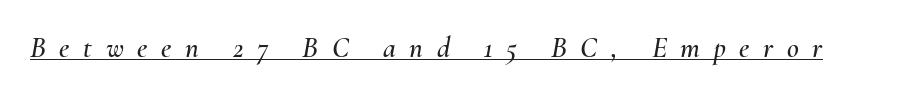
What decoration does the sample have? An underline. The letters advance in unequal steps, a hallmark of proportional type. A typesetter would mark this as italic. Display-style spreading of the glyphs; the letterfit is very open.
